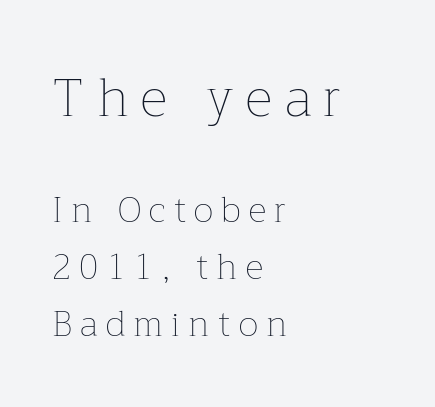
{"italic": "no", "bold": "no", "weight": "thin", "width": "normal", "stroke_contrast": "low", "x_height": "medium", "monospaced": "no", "underline": "no", "align": "left", "line_spacing": "normal", "line_spacing_ratio": 1.62, "letter_spacing": "wide", "letter_spacing_em": 0.24, "larger_block": "first", "size_ratio": 1.51, "glyph_px": 53}
